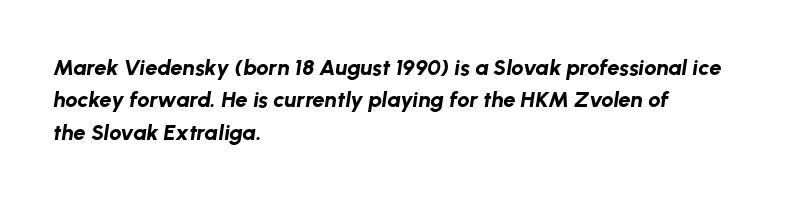
{"italic": "yes", "lean": "right", "slant_degrees": 8, "bold": "yes", "underline": "no", "align": "left", "line_spacing": "normal", "line_spacing_ratio": 1.47, "letter_spacing": "normal", "letter_spacing_em": 0.0, "glyph_px": 22}
